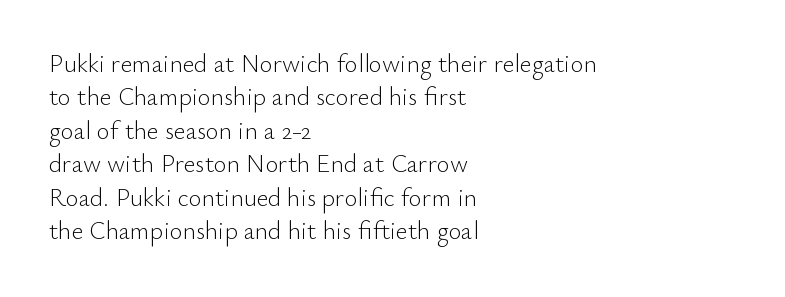
{"italic": "no", "bold": "no", "underline": "no", "align": "left", "line_spacing": "normal", "line_spacing_ratio": 1.34, "letter_spacing": "normal", "letter_spacing_em": 0.0, "glyph_px": 25}
